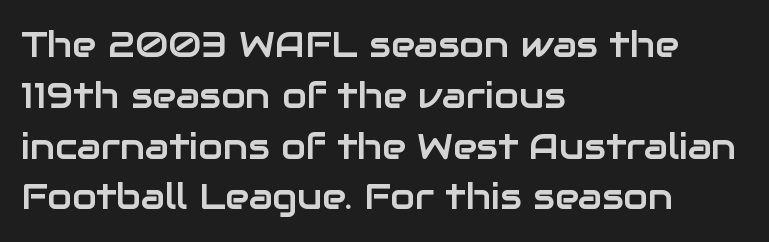
These lines sit exactly where default settings would place them. A typesetter would call this zero additional tracking. The glyphs are unaccompanied by any horizontal stroke below them. You could not count columns in this text — the font is proportionally spaced. Classification — sans serif. Every character sits straight up, as roman type does.
